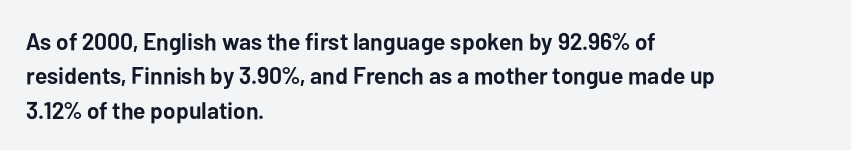
{"italic": "no", "bold": "yes", "underline": "no", "align": "left", "line_spacing": "normal", "line_spacing_ratio": 1.43, "letter_spacing": "normal", "letter_spacing_em": 0.0, "glyph_px": 24}
